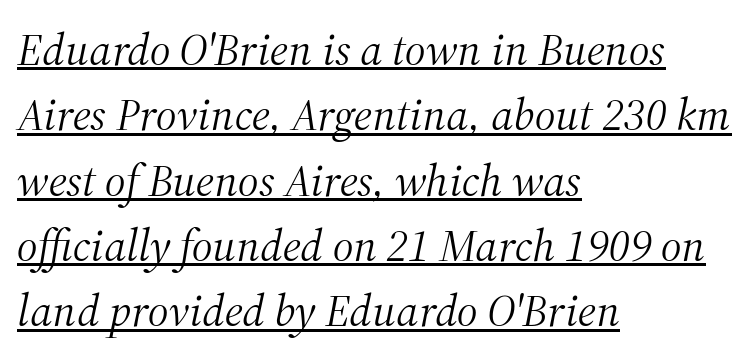
The image shows 46 px light serif type, italic (leaning right); set left-aligned, normal line spacing (1.42x), normal letter spacing, underlined; medium stroke contrast and a medium x-height.
